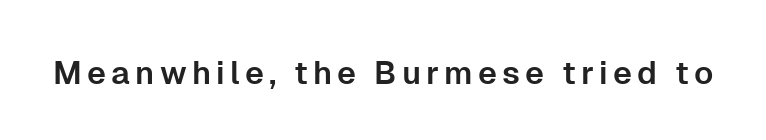
{"serif": "no", "italic": "no", "width": "normal", "stroke_contrast": "low", "x_height": "medium", "monospaced": "no", "underline": "no", "glyph_px": 32}
